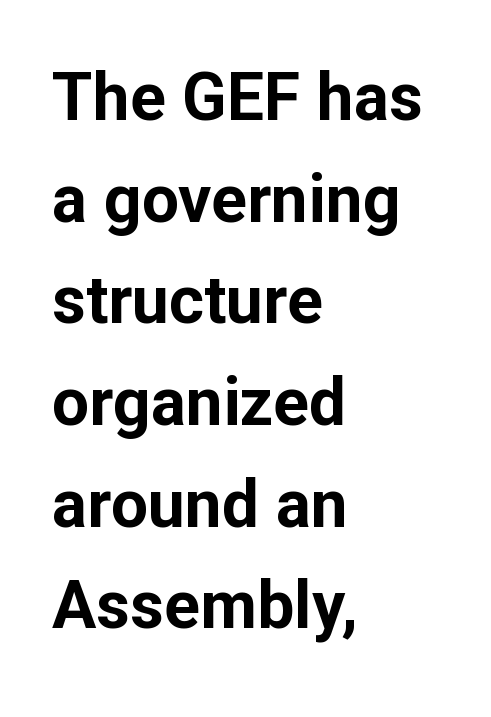
The axis of the letterforms is exactly vertical. These words are printed bold, with thick strokes throughout. Letterform terminals end flat and unadorned throughout the passage. How are the letters spaced? Ordinarily, with no added tracking.
